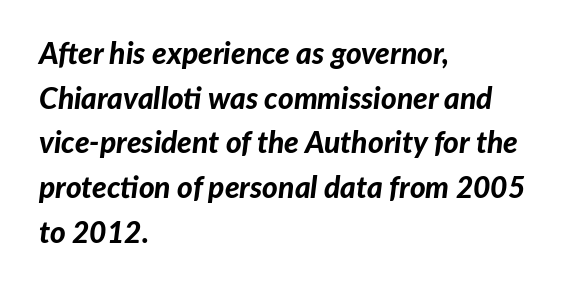
The image shows 30 px bold type, italic (leaning right); set left-aligned, normal line spacing (1.49x), normal letter spacing, not underlined; low stroke contrast and a medium x-height.
